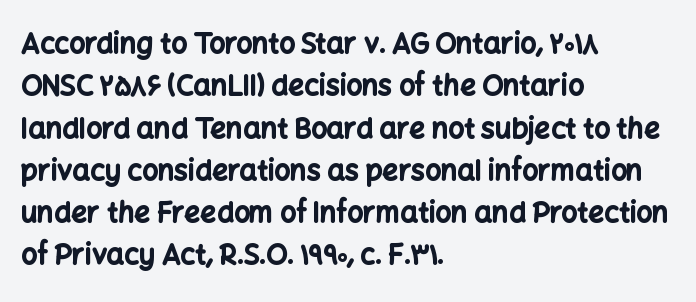
Underline: absent. Students, note that the glyphs here touch the page at normal intervals. This rendering employs a face without finishing strokes, i.e., a sans-serif. Vertical strokes here are truly vertical. Here the designer chose a conventional face with non-uniform glyph widths. This rendering uses left alignment, leaving the right contour irregular.
